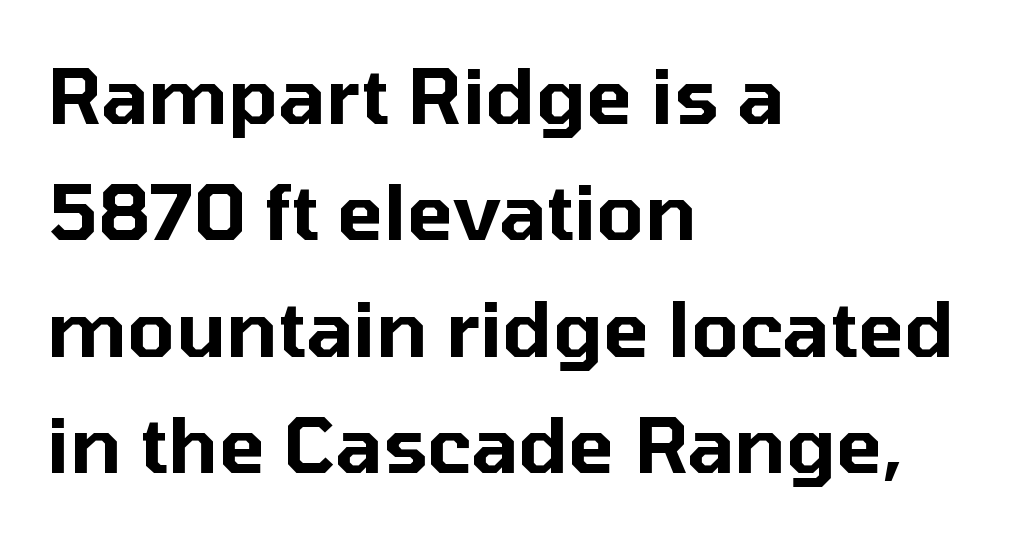
A typesetter would mark this as roman, not italic. Varying glyph widths throughout — classic text-font behaviour. Glance below the letters and you will spot only blank space. What's the leading like? Ordinary, nothing unusual.
